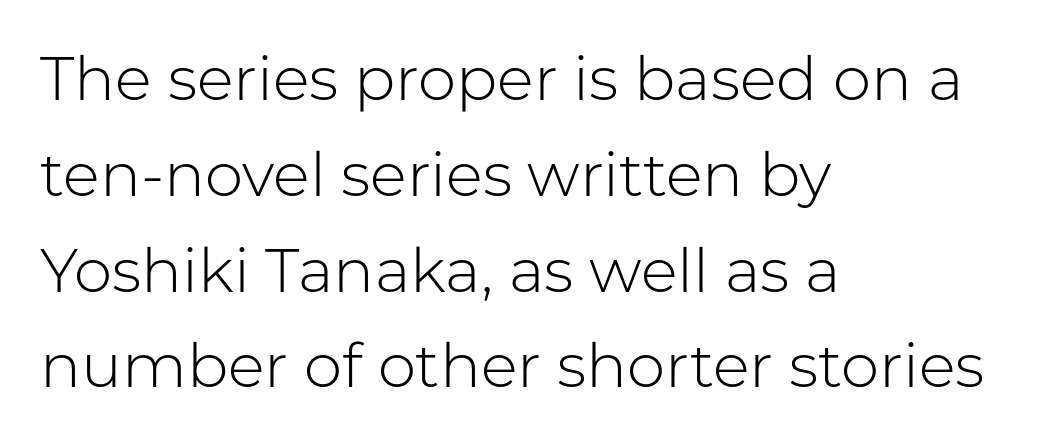
Q: Is the text bold? A: No.
Q: Is the text italic (slanted)? A: No, it is upright.
Q: Is the typeface a serif or a sans-serif typeface? A: Sans-serif.
Q: Is the text underlined? A: No.
Q: How is the paragraph aligned? A: Left-aligned.
Q: Is the spacing between letters normal or unusually wide? A: Normal.
Q: Is the spacing between lines tight, normal or loose? A: Normal.
Q: Width (condensed, normal, or wide)? A: Normal.
Q: Stroke contrast? A: Low.
Q: x-height? A: Medium.
Q: Monospaced? A: No.
